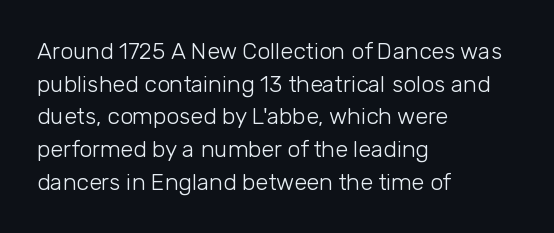
{"italic": "no", "bold": "no", "underline": "no", "align": "left", "line_spacing": "normal", "line_spacing_ratio": 1.42, "letter_spacing": "normal", "letter_spacing_em": 0.0, "glyph_px": 23}
